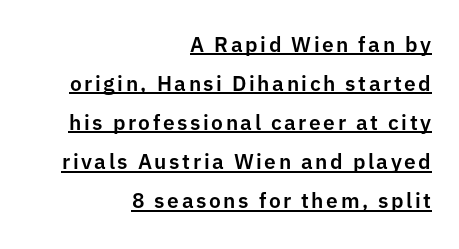
Q: Is the text italic (slanted)? A: No, it is upright.
Q: Is the text underlined? A: Yes.
Q: How is the paragraph aligned? A: Right-aligned.
